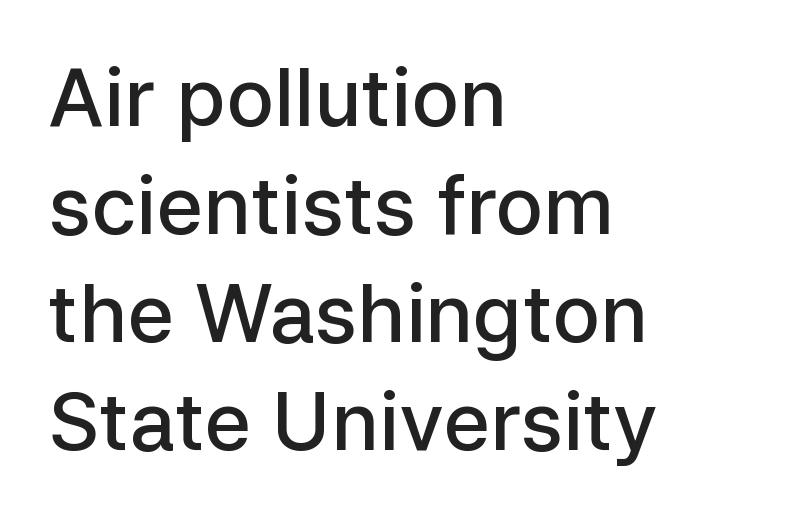
The image shows 80 px semibold sans-serif type, upright; set left-aligned, normal line spacing (1.35x), normal letter spacing, not underlined; low stroke contrast and a medium x-height.
